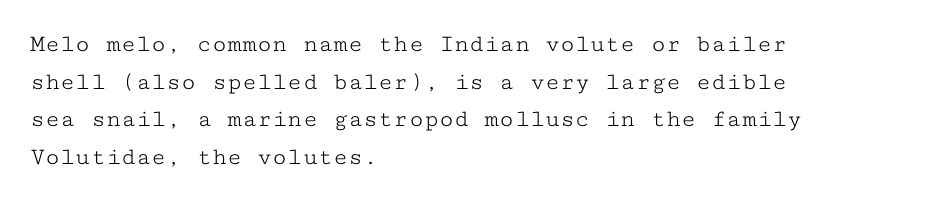
The face used here is rendered with its standard letterfit. Just letters on the line, the space beneath them empty. Caption: face not bold, strokes unweighted. Line spacing here is normal.
